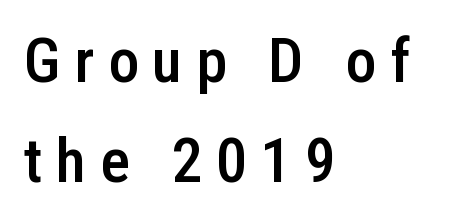
A typesetter would call this proportional, since set widths differ per character. The zone under the glyphs is completely vacant. Semibold letterforms, between regular and bold. Summary of vertical rhythm: regular, with standard interline spacing. Does the lettering tilt? It doesn't — this is upright. These lines are composed in type without serifs.
